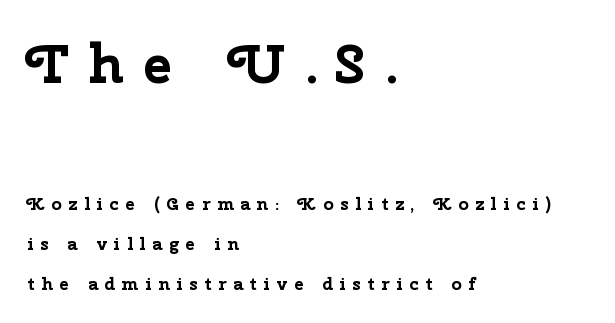
The image shows 54 px bold sans-serif type, upright; set left-aligned, loose line spacing (2.23x), unusually wide letter spacing (+0.37 em), not underlined; the first (top) block is 3.0x larger; low stroke contrast and a medium x-height.
